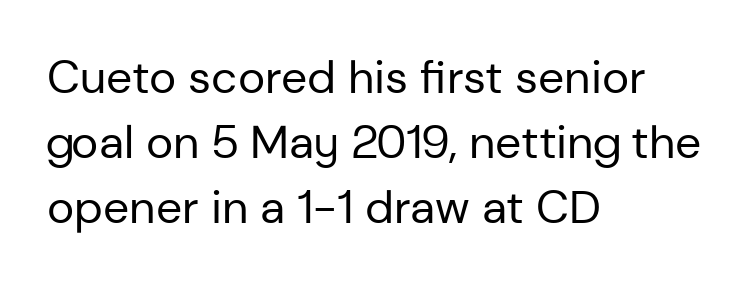
Q: Is the text bold? A: No.
Q: Is the text italic (slanted)? A: No, it is upright.
Q: Is the typeface a serif or a sans-serif typeface? A: Sans-serif.
Q: Is the text underlined? A: No.
Q: How is the paragraph aligned? A: Left-aligned.
Q: Is the spacing between letters normal or unusually wide? A: Normal.
Q: Is the spacing between lines tight, normal or loose? A: Normal.
Q: Width (condensed, normal, or wide)? A: Normal.
Q: Stroke contrast? A: Low.
Q: x-height? A: Medium.
Q: Monospaced? A: No.
